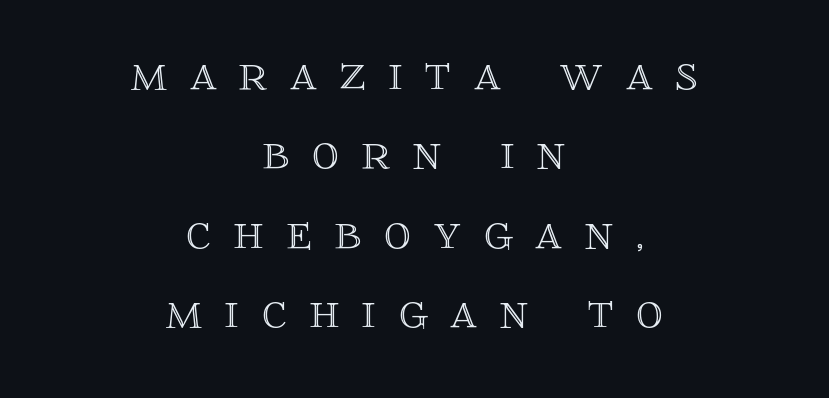
The image shows 53 px text type, upright; set centered, normal line spacing (1.5x), unusually wide letter spacing (+0.43 em), not underlined; a large x-height.
